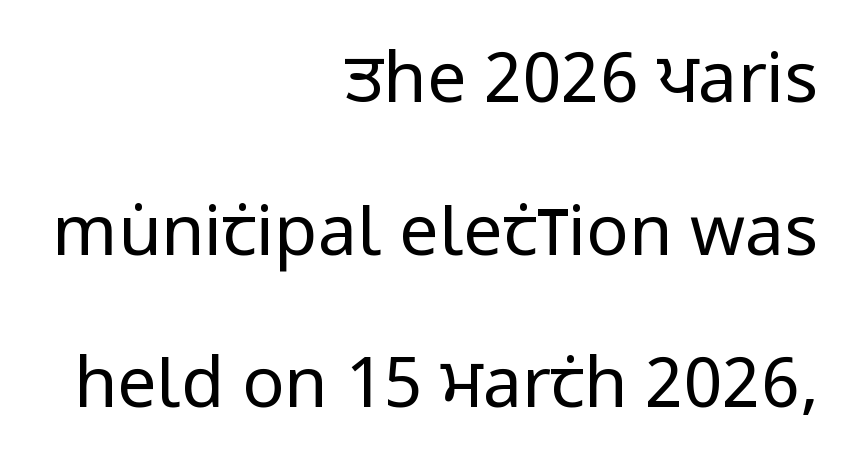
Q: Is the text bold? A: No.
Q: Is the text italic (slanted)? A: No, it is upright.
Q: Is the typeface a serif or a sans-serif typeface? A: Sans-serif.
Q: Is the text underlined? A: No.
Q: How is the paragraph aligned? A: Right-aligned.
Q: Is the spacing between letters normal or unusually wide? A: Normal.
Q: Is the spacing between lines tight, normal or loose? A: Loose.
Q: Width (condensed, normal, or wide)? A: Condensed.
Q: Stroke contrast? A: Low.
Q: x-height? A: Large.
Q: Monospaced? A: No.
